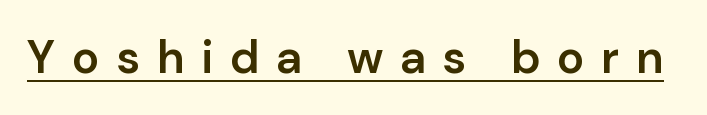
Honestly, the underline is the first thing you notice here. You could only call the tracking loose — the letters float apart. Summary of weight: moderately heavy, a semibold. The face used here is a sans, in the tradition of grotesques and geometrics. Unlike italic type, these characters show no tilt at all.
